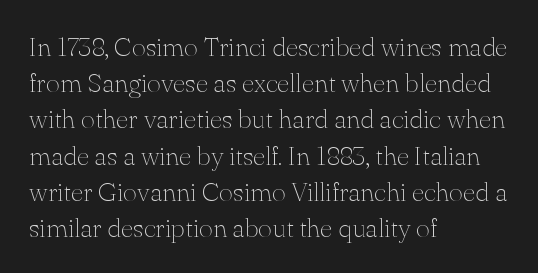
{"italic": "no", "bold": "no", "underline": "no", "align": "left", "line_spacing": "normal", "line_spacing_ratio": 1.34, "letter_spacing": "normal", "letter_spacing_em": 0.0, "glyph_px": 27}
